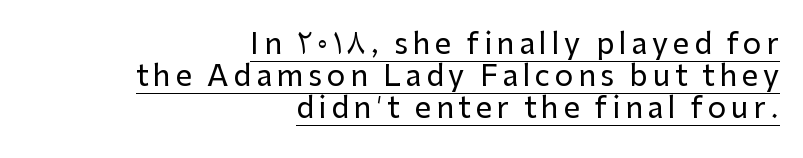
Q: Is the text italic (slanted)? A: No, it is upright.
Q: Is the typeface a serif or a sans-serif typeface? A: Sans-serif.
Q: Is the text underlined? A: Yes.
Q: How is the paragraph aligned? A: Right-aligned.
Q: Is the spacing between lines tight, normal or loose? A: Tight.
Q: Width (condensed, normal, or wide)? A: Normal.
Q: Stroke contrast? A: Low.
Q: x-height? A: Medium.
Q: Monospaced? A: No.
